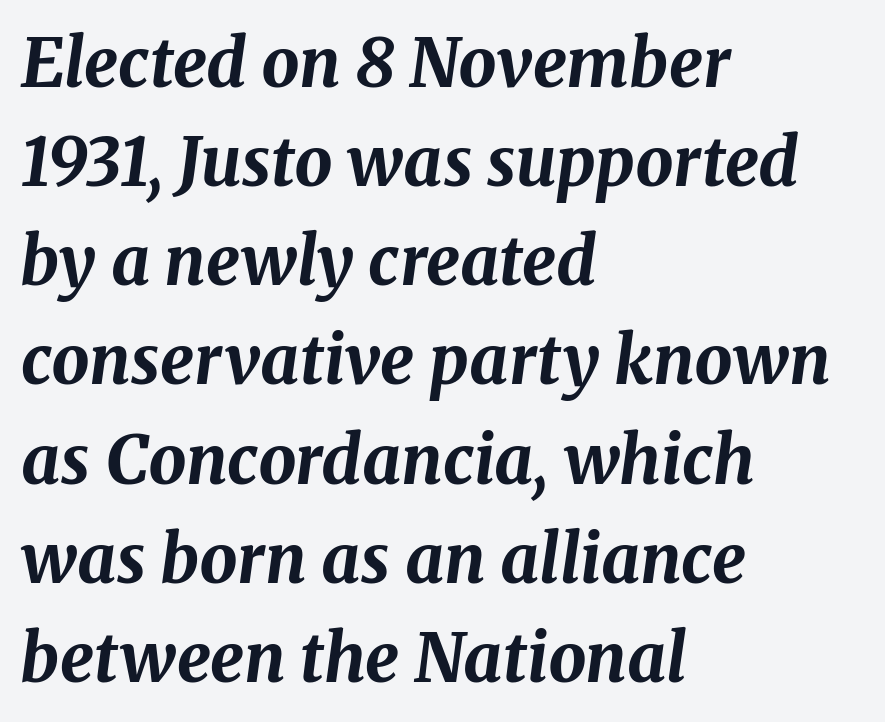
One-word summary of the alignment: left. The tracking reads as untouched default to a designer's eye. The zone under the glyphs is completely vacant. The characters look thick and weighty, a clear bold.
